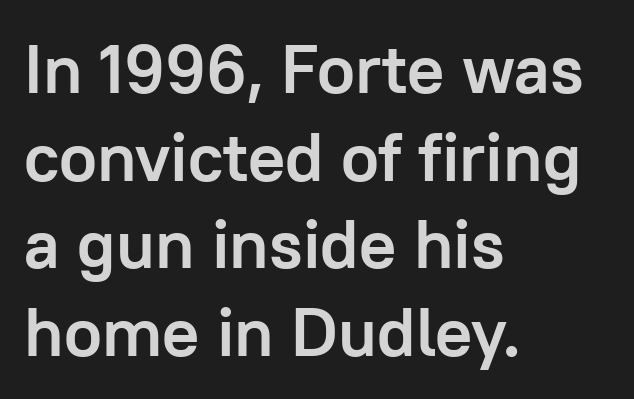
Compared with typical body copy, the letter spacing here is the same. Rendered with straight, roman letterforms. This sample has the flowing, uneven cadence of proportional lettering. Caption: bold face, heavy strokes.
